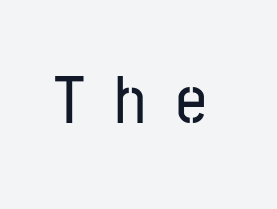
The image shows 67 px condensed sans-serif type, upright; set unusually wide letter spacing (+0.46 em), not underlined; low stroke contrast and a medium x-height.
